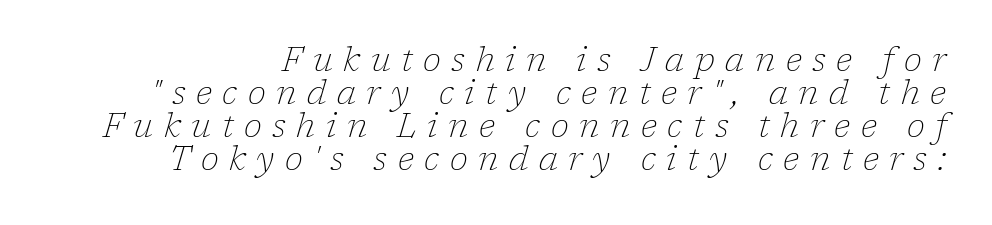
{"serif": "yes", "italic": "yes", "lean": "right", "slant_degrees": 17, "bold": "no", "weight": "thin", "width": "normal", "stroke_contrast": "low", "x_height": "medium", "monospaced": "no", "underline": "no", "line_spacing": "tight", "line_spacing_ratio": 1.0, "letter_spacing": "wide", "letter_spacing_em": 0.32, "glyph_px": 33}
